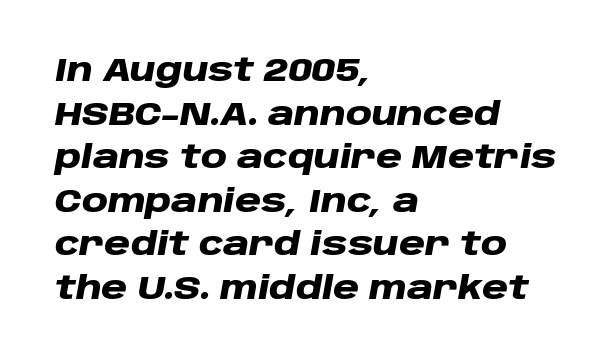
{"italic": "yes", "lean": "right", "slant_degrees": 10, "bold": "yes", "weight": "heavy", "width": "wide", "stroke_contrast": "low", "x_height": "large", "monospaced": "no", "underline": "no", "align": "left", "line_spacing": "normal", "line_spacing_ratio": 1.36, "letter_spacing": "normal", "letter_spacing_em": 0.0, "glyph_px": 32}
